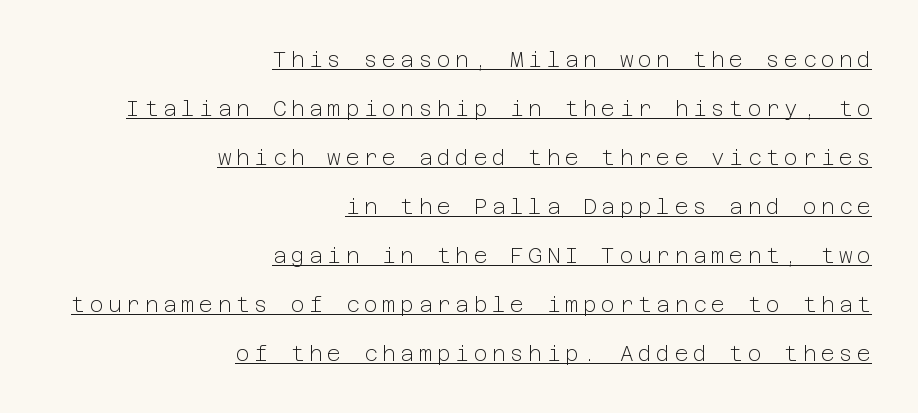
{"italic": "no", "bold": "no", "underline": "yes", "align": "right", "line_spacing": "loose", "line_spacing_ratio": 2.33, "letter_spacing": "wide", "letter_spacing_em": 0.22, "glyph_px": 21}
